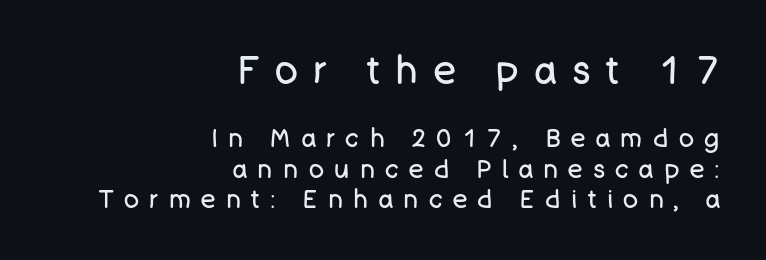
The image shows 38 px regular-weight sans-serif type, upright; set right-aligned, line spacing 1.21x, unusually wide letter spacing (+0.42 em), not underlined; the first (top) block is 1.52x larger; low stroke contrast and a large x-height.
